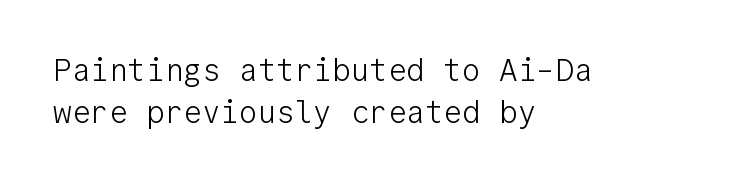
Q: Is the text bold? A: No.
Q: Is the text italic (slanted)? A: No, it is upright.
Q: Is the typeface a serif or a sans-serif typeface? A: Sans-serif.
Q: Is the text underlined? A: No.
Q: How is the paragraph aligned? A: Left-aligned.
Q: Is the spacing between letters normal or unusually wide? A: Normal.
Q: Is the spacing between lines tight, normal or loose? A: Normal.
Q: Width (condensed, normal, or wide)? A: Normal.
Q: Stroke contrast? A: Low.
Q: x-height? A: Medium.
Q: Monospaced? A: Yes.
